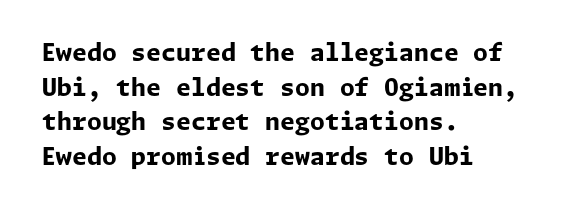
{"italic": "no", "bold": "yes", "underline": "no", "align": "left", "line_spacing": "normal", "line_spacing_ratio": 1.44, "letter_spacing": "normal", "letter_spacing_em": 0.0, "glyph_px": 24}
